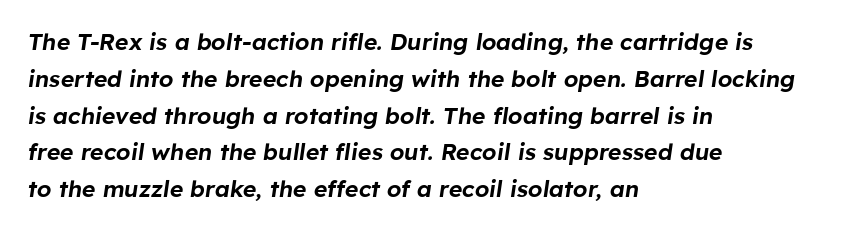
Just letters on the line, the space beneath them empty. Line spacing here is normal. Yep, that's italic — everything's leaning. What stands out about the letter spacing? Nothing — it is the standard amount. The lines in this sample share a left origin and differ only in where they stop.
